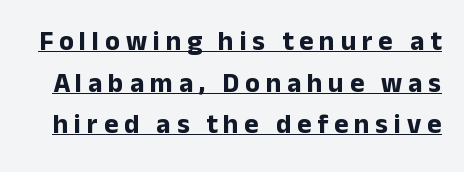
The image shows 27 px bold type, upright; set normal line spacing (1.54x), unusually wide letter spacing (+0.22 em), underlined.
